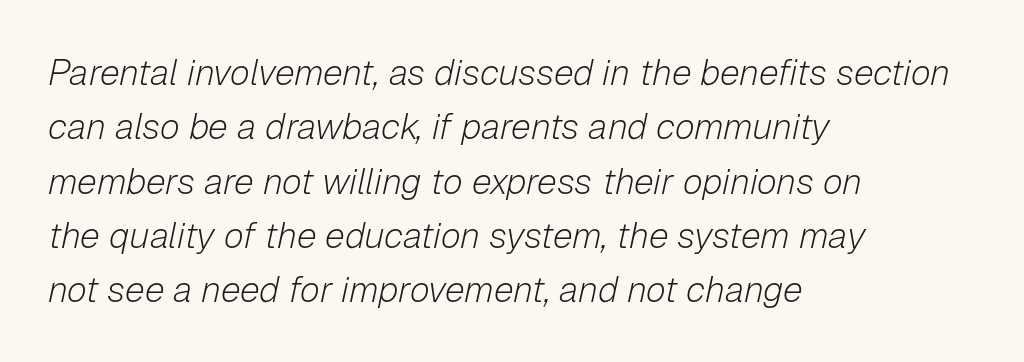
Q: Is the text bold? A: No.
Q: Is the text italic (slanted)? A: Yes, it leans right by about 12 degrees.
Q: Is the text underlined? A: No.
Q: How is the paragraph aligned? A: Left-aligned.
Q: Is the spacing between letters normal or unusually wide? A: Normal.
Q: Is the spacing between lines tight, normal or loose? A: Normal.
Q: Width (condensed, normal, or wide)? A: Normal.
Q: Stroke contrast? A: Low.
Q: x-height? A: Medium.
Q: Monospaced? A: No.
